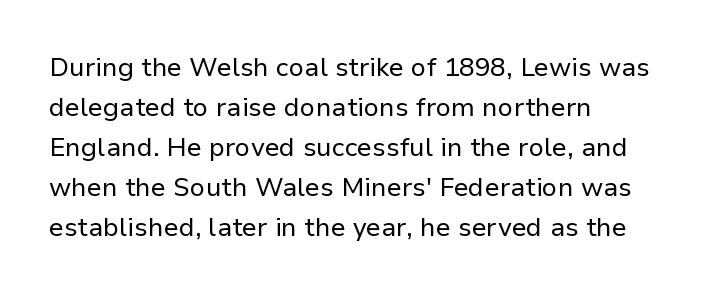
Q: Is the text bold? A: No.
Q: Is the text italic (slanted)? A: No, it is upright.
Q: Is the text underlined? A: No.
Q: How is the paragraph aligned? A: Left-aligned.
Q: Is the spacing between letters normal or unusually wide? A: Normal.
Q: Is the spacing between lines tight, normal or loose? A: Normal.
